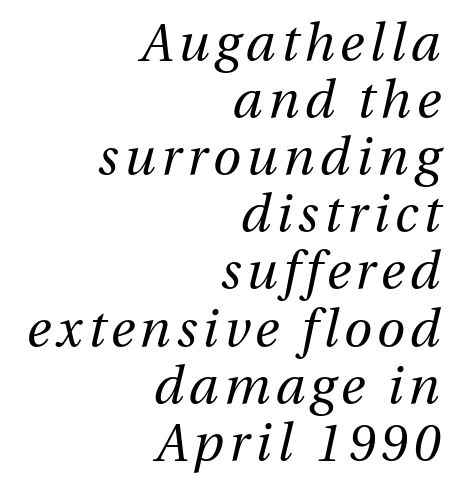
Q: Is the text bold? A: No.
Q: Is the text italic (slanted)? A: Yes, it leans right by about 13 degrees.
Q: Is the text underlined? A: No.
Q: How is the paragraph aligned? A: Right-aligned.
Q: Is the spacing between lines tight, normal or loose? A: Tight.
Q: Width (condensed, normal, or wide)? A: Normal.
Q: Stroke contrast? A: Medium.
Q: x-height? A: Medium.
Q: Monospaced? A: No.
